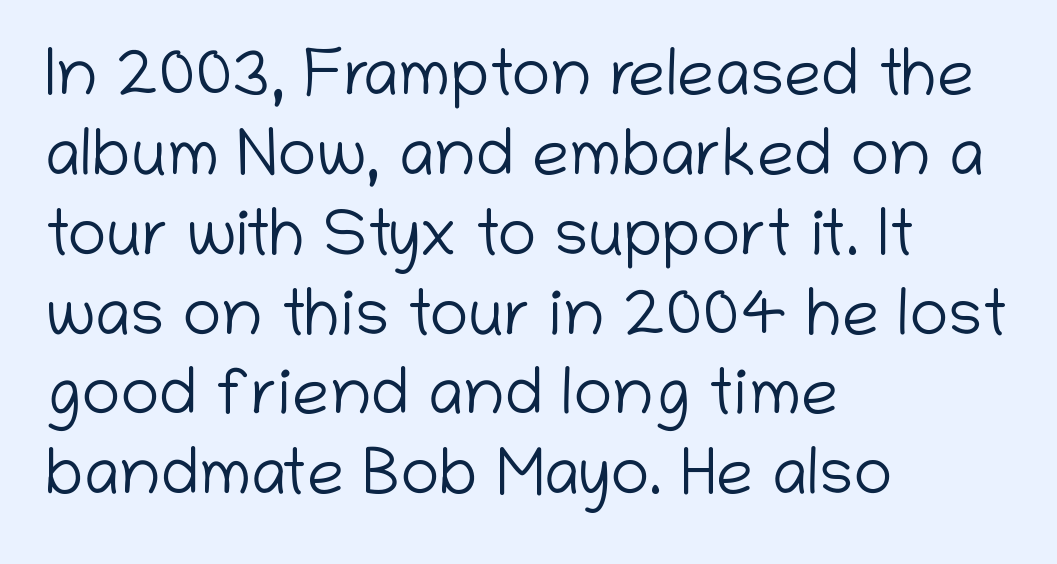
The image shows 66 px light sans-serif type, upright; set left-aligned, line spacing 1.21x, normal letter spacing, not underlined; low stroke contrast and a medium x-height.
